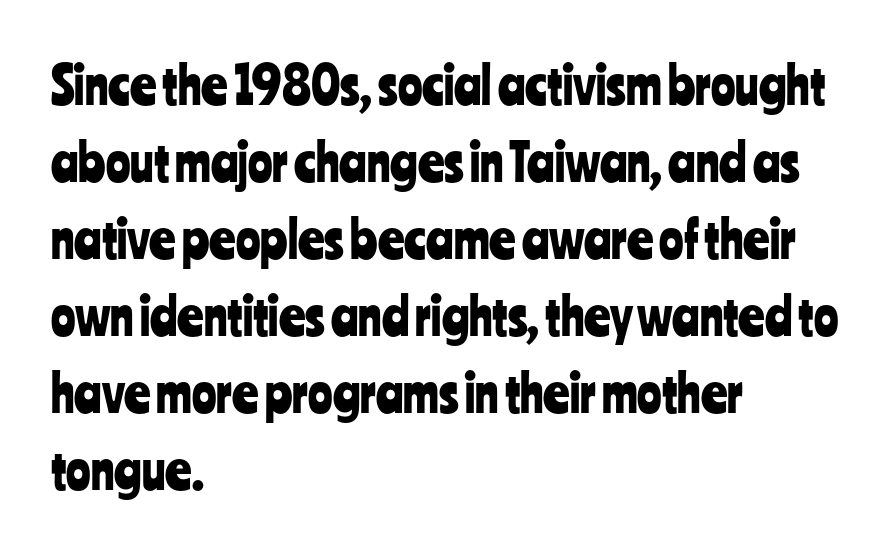
Q: Is the text italic (slanted)? A: No, it is upright.
Q: Is the typeface a serif or a sans-serif typeface? A: Sans-serif.
Q: Is the text underlined? A: No.
Q: How is the paragraph aligned? A: Left-aligned.
Q: Is the spacing between letters normal or unusually wide? A: Normal.
Q: Is the spacing between lines tight, normal or loose? A: Normal.
Q: Width (condensed, normal, or wide)? A: Condensed.
Q: Stroke contrast? A: Low.
Q: x-height? A: Medium.
Q: Monospaced? A: No.
